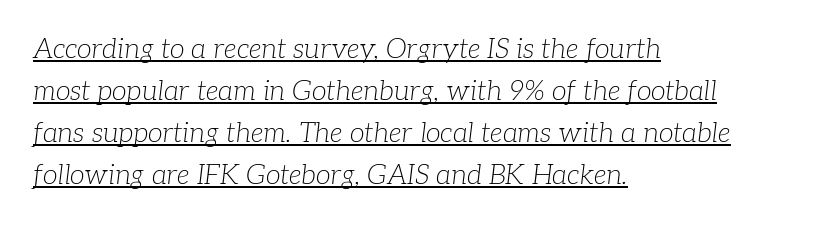
{"italic": "yes", "lean": "right", "slant_degrees": 7, "bold": "no", "underline": "yes", "align": "left", "line_spacing": "normal", "line_spacing_ratio": 1.56, "letter_spacing": "normal", "letter_spacing_em": 0.0, "glyph_px": 27}
